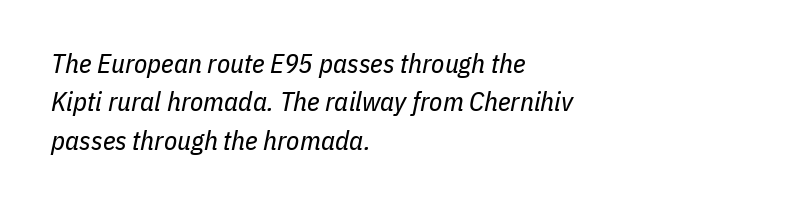
Italic: yes, the glyphs are oblique. Layout note: lines flush left. Short note: letters normally spaced. Words float on clear page, feet unadorned.
